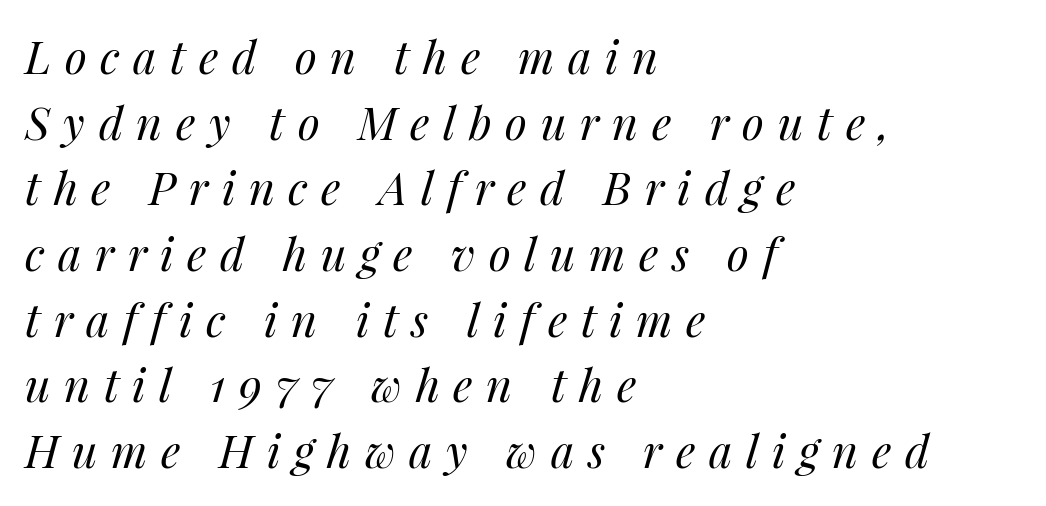
{"italic": "yes", "lean": "right", "slant_degrees": 14, "bold": "no", "weight": "regular", "width": "normal", "stroke_contrast": "medium", "x_height": "medium", "monospaced": "no", "underline": "no", "align": "left", "line_spacing": "normal", "line_spacing_ratio": 1.46, "letter_spacing": "wide", "letter_spacing_em": 0.3, "glyph_px": 45}
